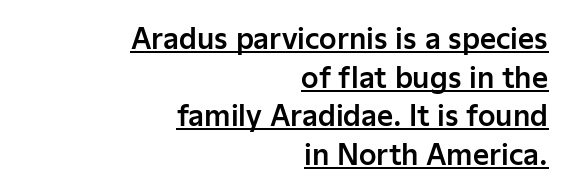
Spacing verdict: proportional, widths tailored to each character. Each new line begins a customary step beneath the previous one. Emphasis is given by a line drawn under the lettering. These lines are set flush right with a ragged left edge. Notice how the stems are strictly vertical — no italics here. To sum up the face: it is a sans, with no serifs.
